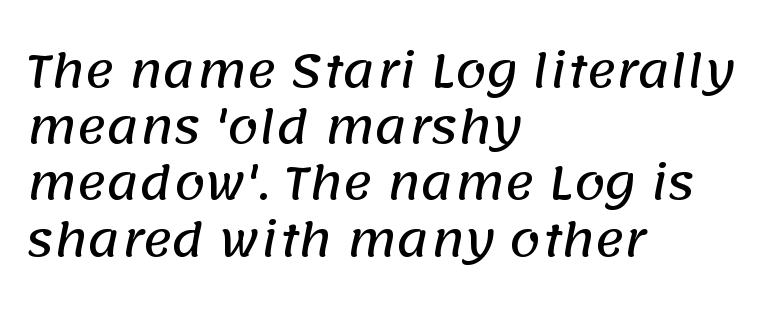
{"serif": "no", "width": "normal", "stroke_contrast": "low", "x_height": "large", "monospaced": "no", "underline": "no", "align": "left", "line_spacing": "normal", "line_spacing_ratio": 1.25, "letter_spacing": "normal", "letter_spacing_em": 0.0, "glyph_px": 45}
